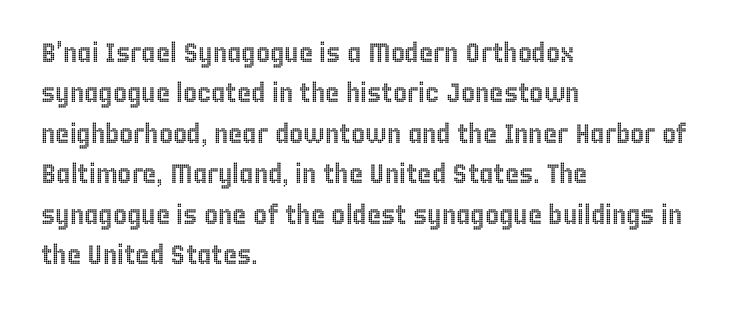
The image shows 27 px text type, upright; set left-aligned, normal line spacing (1.5x), normal letter spacing, not underlined.
